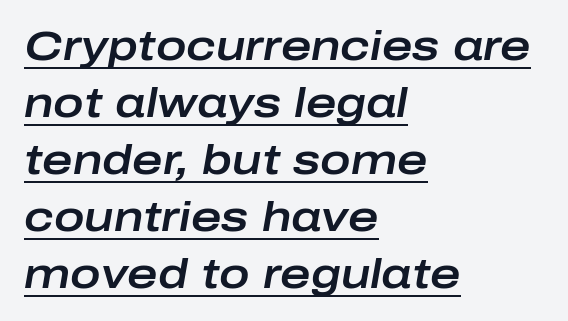
The image shows 41 px wide type, italic (leaning right); set left-aligned, normal line spacing (1.39x), normal letter spacing, underlined; low stroke contrast and a medium x-height.
